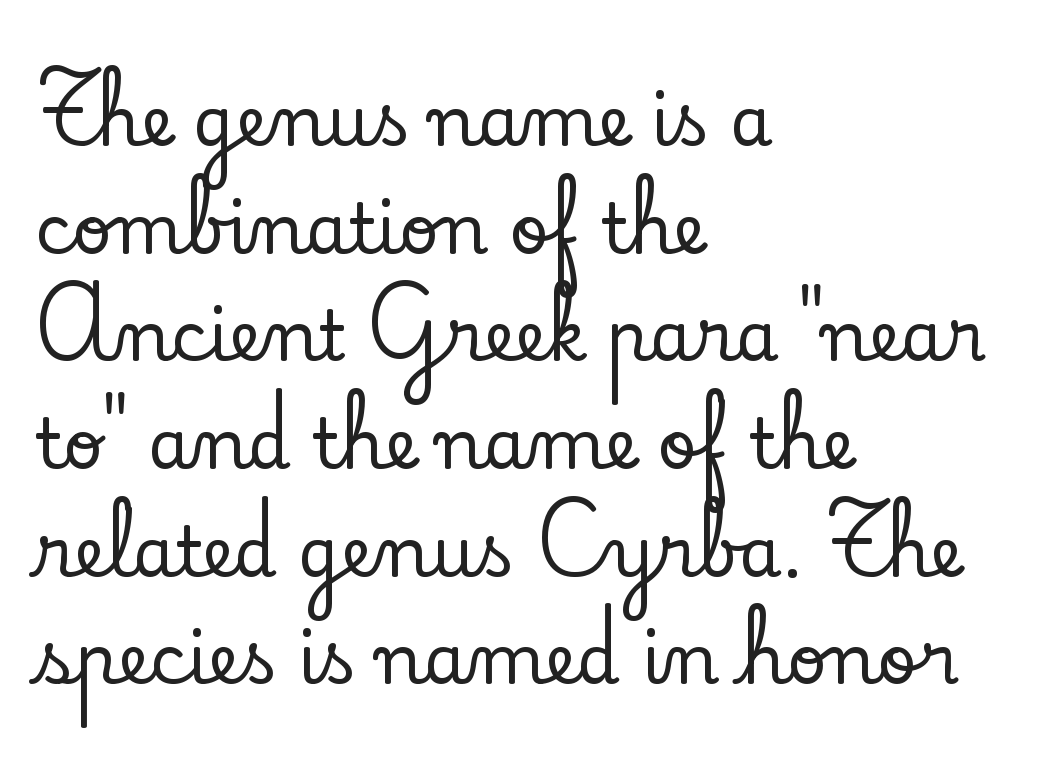
{"serif": "yes", "italic": "no", "width": "normal", "stroke_contrast": "low", "x_height": "small", "monospaced": "no", "underline": "no", "align": "left", "line_spacing": "normal", "line_spacing_ratio": 1.56, "letter_spacing": "normal", "letter_spacing_em": 0.0, "glyph_px": 69}
